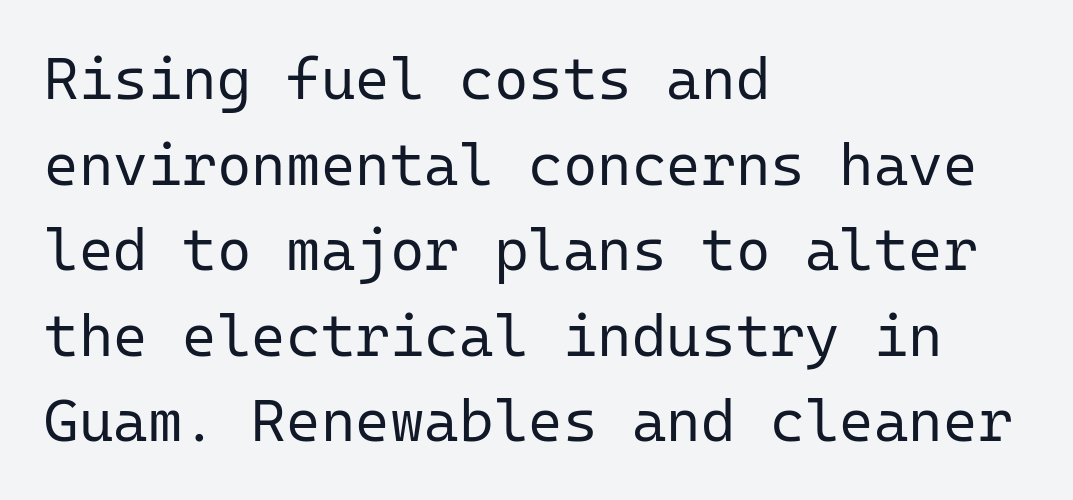
{"serif": "no", "italic": "no", "bold": "no", "weight": "regular", "width": "normal", "stroke_contrast": "low", "x_height": "medium", "monospaced": "yes", "underline": "no", "align": "left", "line_spacing": "normal", "line_spacing_ratio": 1.45, "letter_spacing": "normal", "letter_spacing_em": 0.0, "glyph_px": 59}
